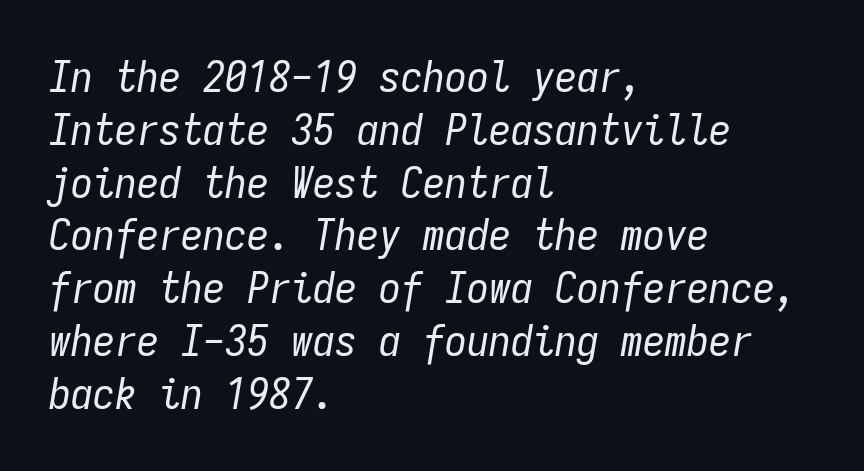
{"italic": "yes", "lean": "right", "slant_degrees": 9, "bold": "no", "weight": "regular", "width": "condensed", "stroke_contrast": "low", "x_height": "medium", "monospaced": "yes", "underline": "no", "align": "left", "line_spacing_ratio": 1.2, "letter_spacing": "normal", "letter_spacing_em": 0.0, "glyph_px": 44}
